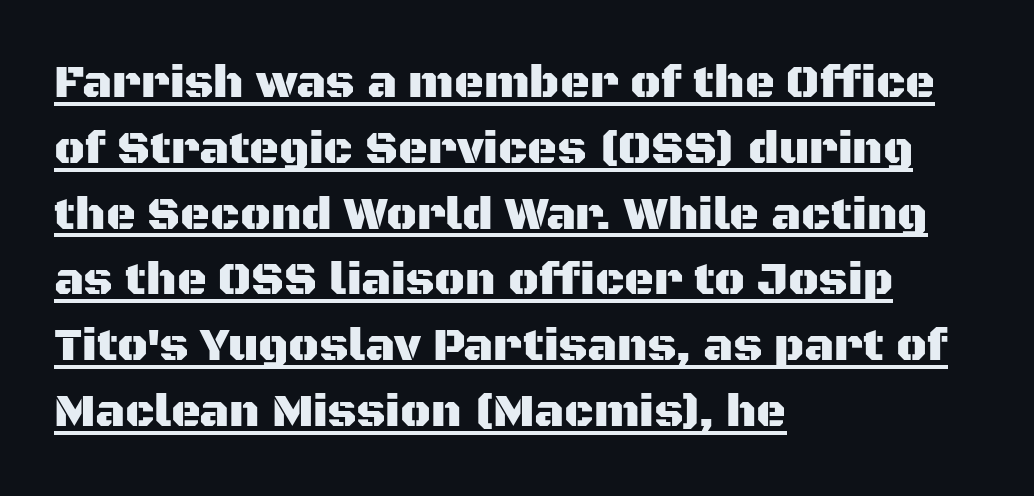
The image shows 46 px sans-serif type, upright; set left-aligned, normal line spacing (1.43x), normal letter spacing, underlined; medium stroke contrast and a large x-height.
